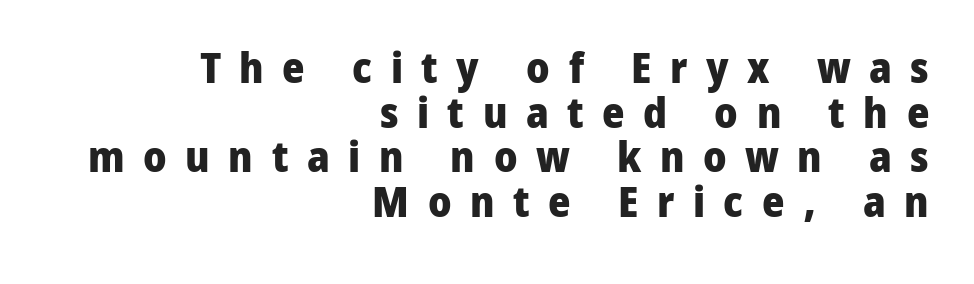
{"serif": "no", "italic": "no", "bold": "yes", "weight": "heavy", "width": "normal", "stroke_contrast": "low", "x_height": "medium", "monospaced": "no", "underline": "no", "align": "right", "line_spacing": "tight", "line_spacing_ratio": 1.04, "letter_spacing": "wide", "letter_spacing_em": 0.43, "glyph_px": 43}
